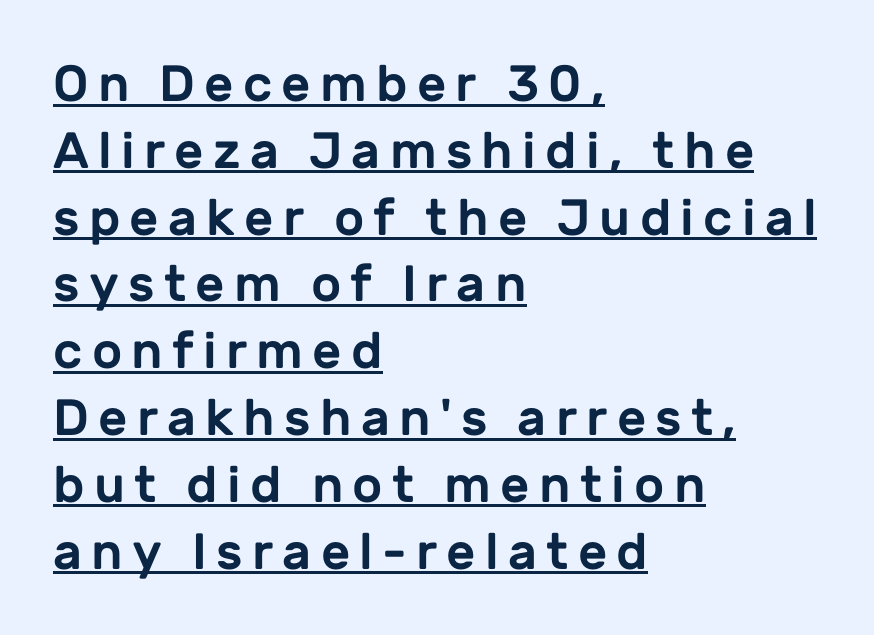
{"serif": "no", "italic": "no", "width": "normal", "stroke_contrast": "low", "x_height": "medium", "monospaced": "no", "underline": "yes", "align": "left", "line_spacing": "normal", "line_spacing_ratio": 1.31, "glyph_px": 51}
